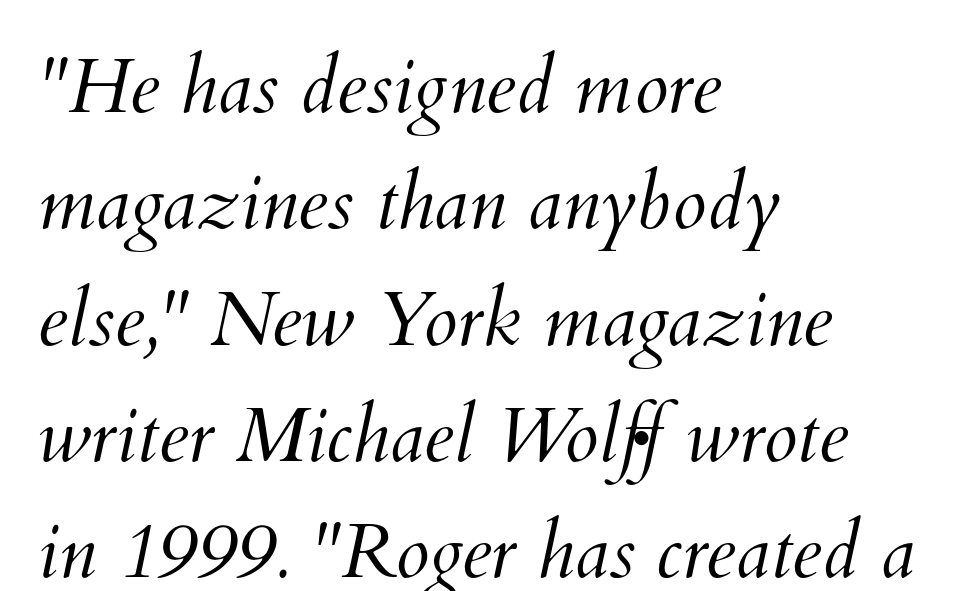
If you measured baseline to baseline, you'd find a middling distance. Visually the block forms a straight wall on the left and a jagged coastline on the right. Think of a printed novel: that variable character pitch is what you see here. Ink coverage per letter is moderate at most.
